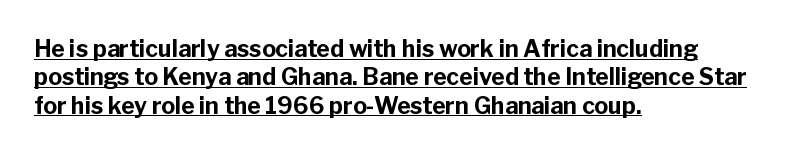
Compared with a centered layout, this one pins lines to the left instead. Words appear dense and cohesive because spacing is normal. Check the space under the baseline: a stroke is drawn there. The font is running at its bold setting. When letters stand straight like this, we call the style roman or upright.
